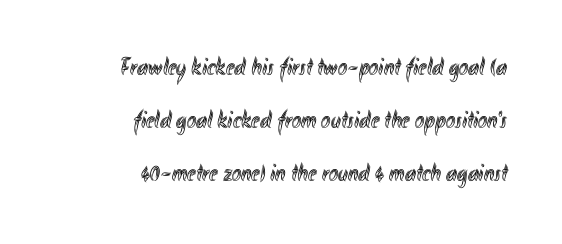
The image shows 25 px text type; set right-aligned, loose line spacing (2.12x), normal letter spacing, not underlined.
